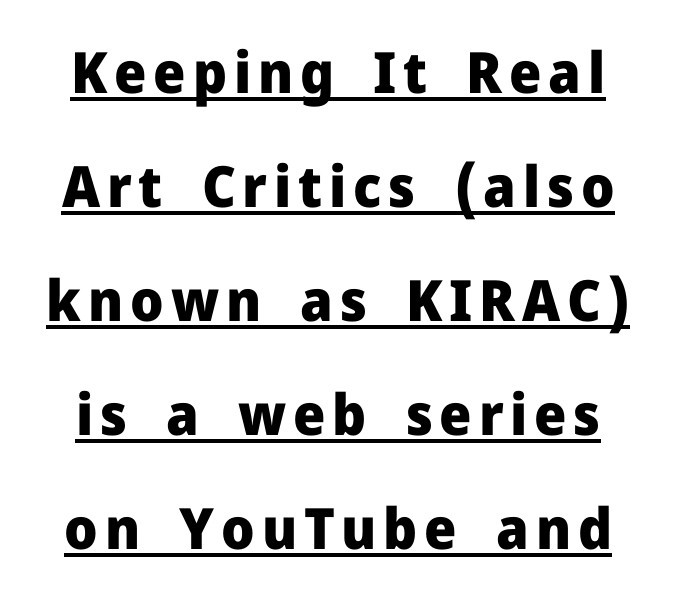
Q: Is the text bold? A: Yes.
Q: Is the text italic (slanted)? A: No, it is upright.
Q: Is the typeface a serif or a sans-serif typeface? A: Sans-serif.
Q: Is the text underlined? A: Yes.
Q: Is the spacing between lines tight, normal or loose? A: Loose.
Q: Width (condensed, normal, or wide)? A: Normal.
Q: Stroke contrast? A: Low.
Q: x-height? A: Medium.
Q: Monospaced? A: No.
